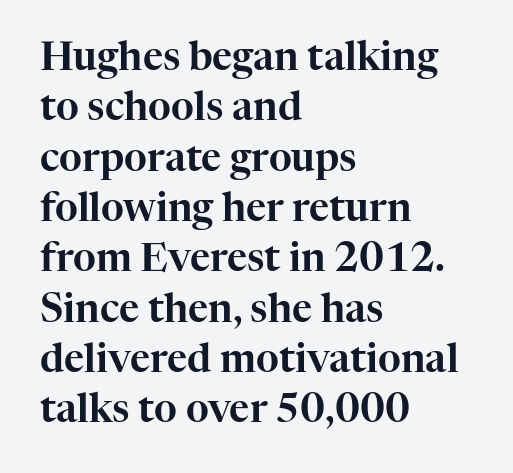
Vertical strokes here are truly vertical. You could not count columns in this text — the font is proportionally spaced. Serif or sans? Serif — the stroke terminals have little feet. The space beneath each line is pristine and unruled. Caption: standard tracking, unaltered. Which margin do the lines hug? The left one — the right edge is uneven.
